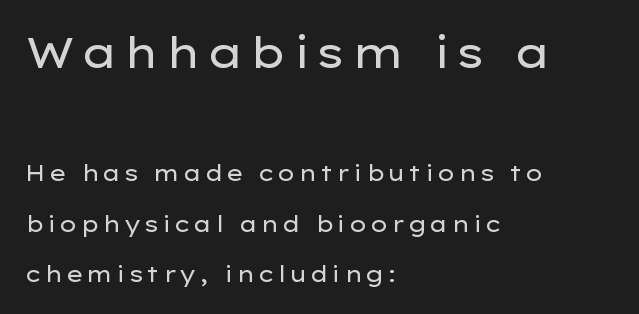
{"serif": "no", "italic": "no", "bold": "no", "weight": "regular", "width": "wide", "stroke_contrast": "low", "x_height": "medium", "monospaced": "no", "underline": "no", "align": "left", "line_spacing": "loose", "line_spacing_ratio": 2.31, "larger_block": "first", "size_ratio": 1.95, "glyph_px": 43}
